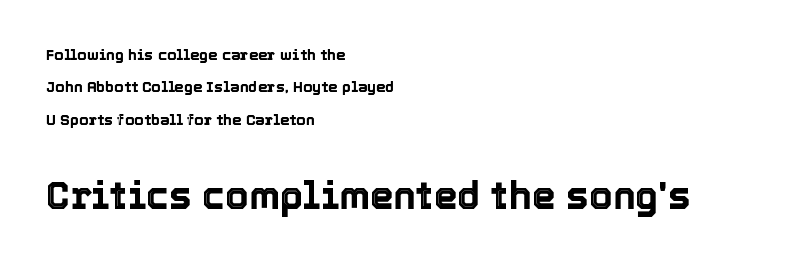
Any mark beneath the type? The region is blank. Do the characters align in a grid? No, the font is proportional. Notice how the passage keeps a crisp vertical edge on the left only. Loosely led — the rows are spread out. Does the lettering tilt? It doesn't — this is upright.
